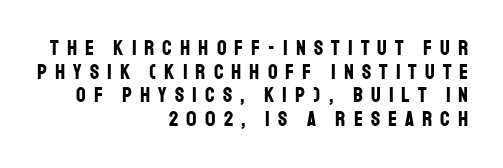
The image shows 21 px bold type, upright; set right-aligned, tight line spacing (1.12x), unusually wide letter spacing (+0.39 em), not underlined.
